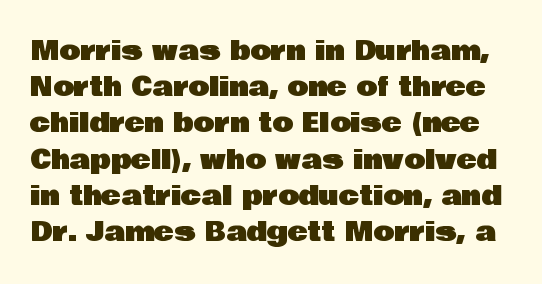
Caption: standard tracking, unaltered. You can tell it's not italic because the verticals are truly vertical. Does the leading feel generous? No, just average. The foot of each line stays bare and open.
